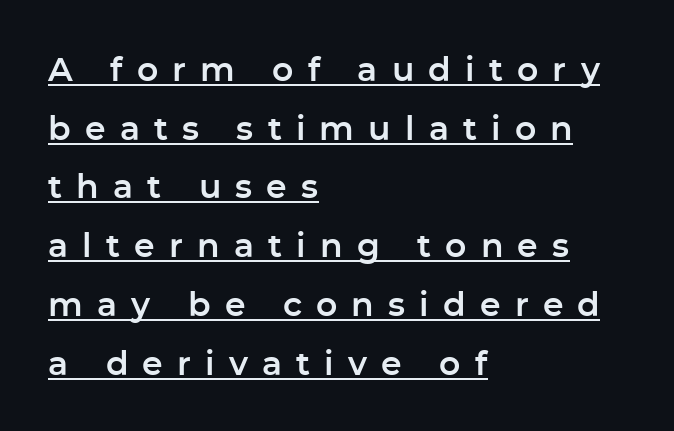
The image shows 33 px sans-serif type, upright; set left-aligned, line spacing 1.78x, unusually wide letter spacing (+0.43 em), underlined; low stroke contrast and a medium x-height.
